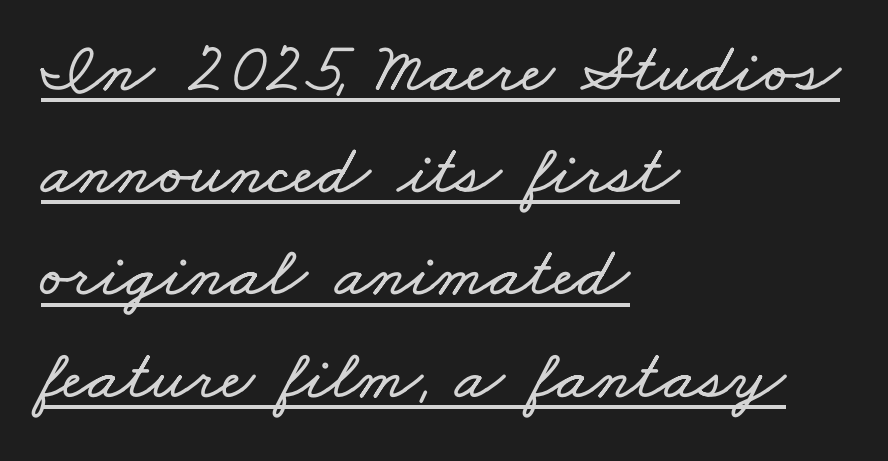
{"width": "wide", "stroke_contrast": "low", "x_height": "small", "monospaced": "no", "underline": "yes", "align": "left", "line_spacing": "normal", "line_spacing_ratio": 1.44, "letter_spacing": "normal", "letter_spacing_em": 0.0, "glyph_px": 71}
